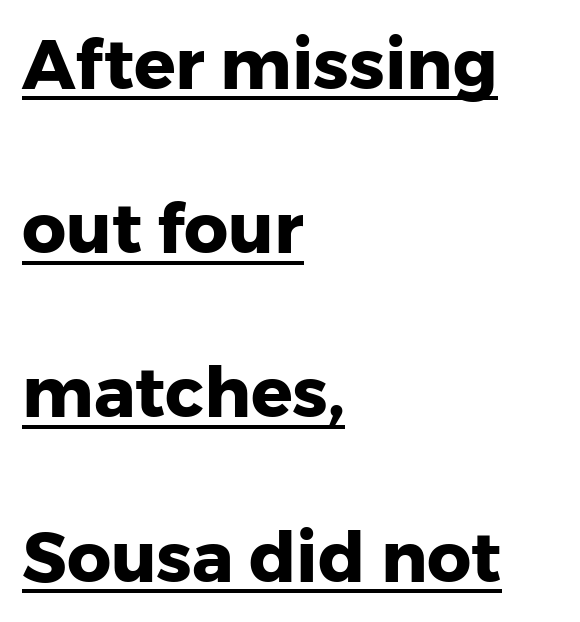
Italic? Not at all — the glyphs are vertical. You could not count columns in this text — the font is proportionally spaced. Notice how a bar underscores the lettering throughout. Caption: bold face, heavy strokes. If you measured baseline to baseline, you'd find a long distance.
